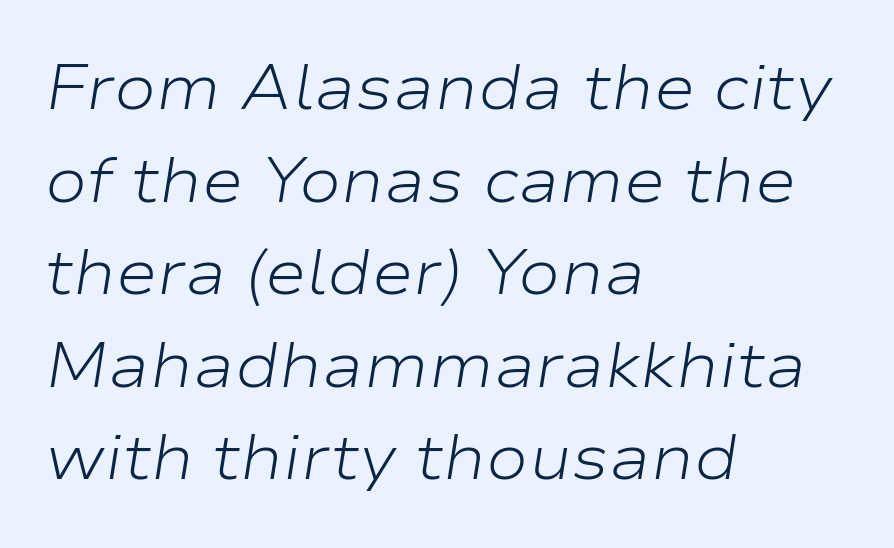
A normal amount of white space separates one row of letters from the next. Slant detected: the letters are inclined. The words here are not underlined. Glyph-to-glyph distance matches everyday printed text. Alignment: flush left.
